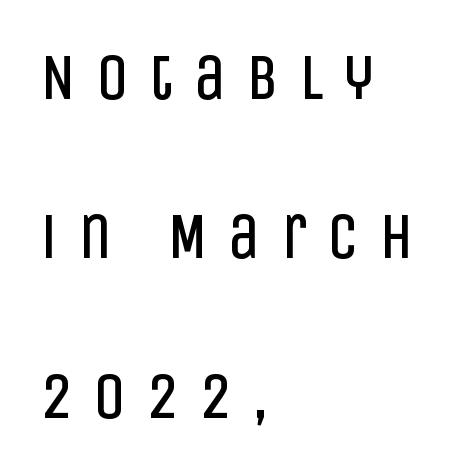
Plain, unruled lines of type. Each letter keeps its own natural width here, so spacing adapts to shape. The typesetter chose a ragged-right arrangement here. These lines were composed using upright roman letters.
